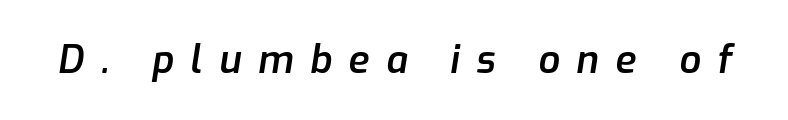
The image shows 38 px semibold type, italic (leaning right); set unusually wide letter spacing (+0.44 em), not underlined; low stroke contrast and a medium x-height.
